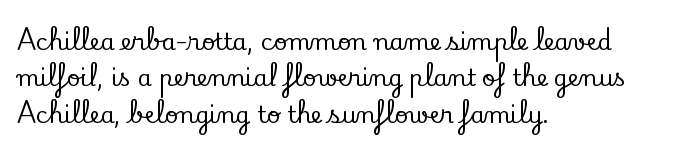
Q: Is the text italic (slanted)? A: No, it is upright.
Q: Is the text underlined? A: No.
Q: How is the paragraph aligned? A: Left-aligned.
Q: Is the spacing between letters normal or unusually wide? A: Normal.
Q: Is the spacing between lines tight, normal or loose? A: Normal.
